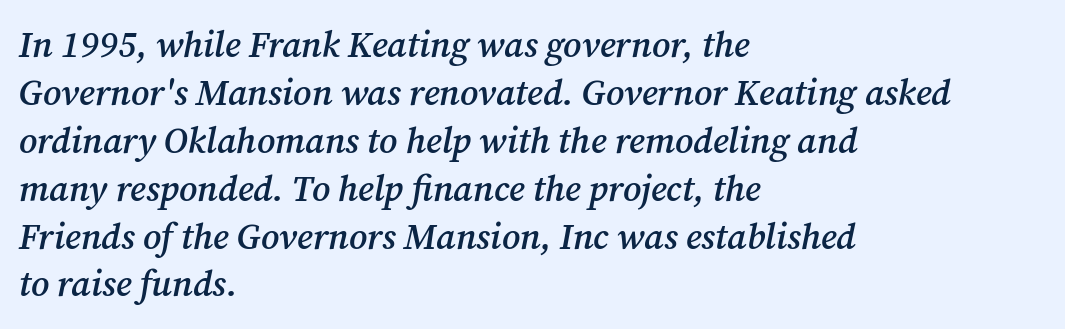
{"serif": "yes", "italic": "yes", "lean": "right", "slant_degrees": 12, "bold": "semi", "weight": "semibold", "width": "normal", "stroke_contrast": "medium", "x_height": "medium", "monospaced": "no", "underline": "no", "align": "left", "line_spacing": "normal", "line_spacing_ratio": 1.33, "letter_spacing": "normal", "letter_spacing_em": 0.0, "glyph_px": 36}
